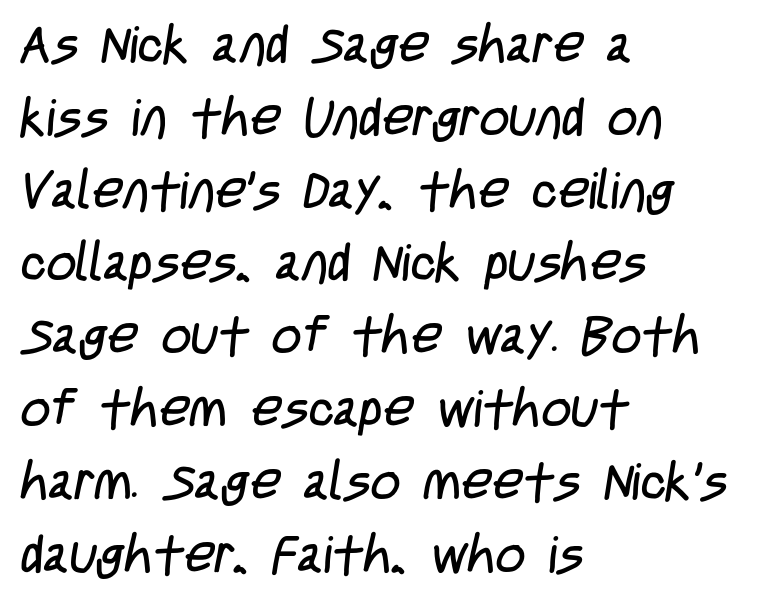
The image shows 52 px regular-weight, condensed sans-serif type; set left-aligned, normal line spacing (1.4x), normal letter spacing, not underlined; low stroke contrast and a large x-height.
